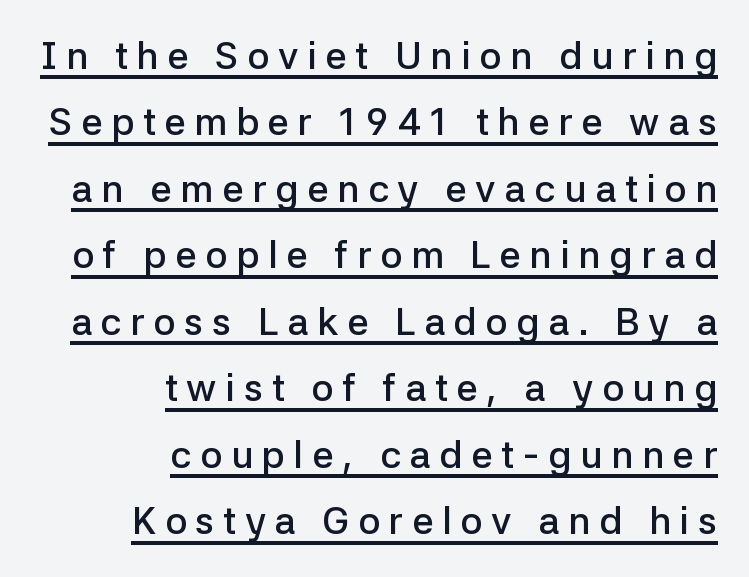
The image shows 38 px semibold sans-serif type, upright; set right-aligned, line spacing 1.75x, unusually wide letter spacing (+0.23 em), underlined; low stroke contrast and a medium x-height.
